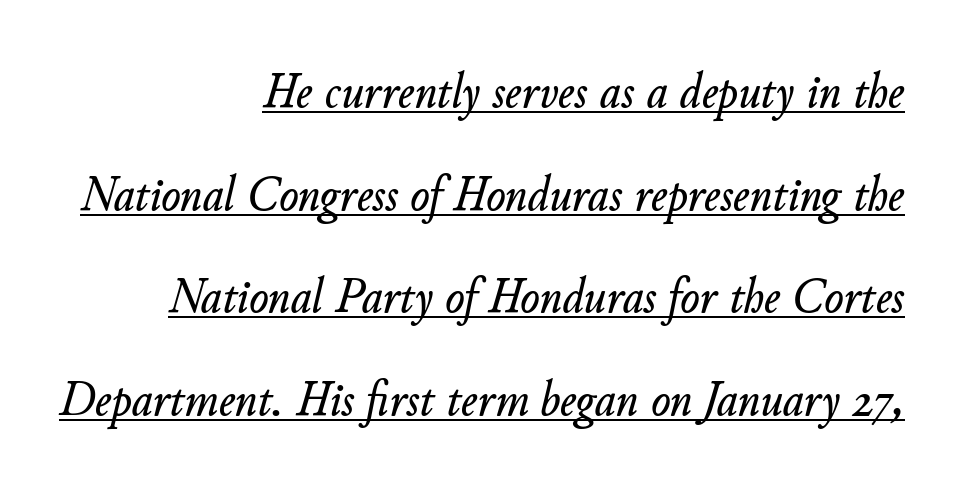
The image shows 51 px text type, italic (leaning right); set right-aligned, loose line spacing (2.01x), normal letter spacing, underlined; low stroke contrast and a small x-height.
